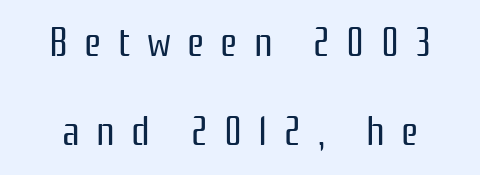
The image shows 41 px regular-weight, condensed sans-serif type, upright; set loose line spacing (2.18x), unusually wide letter spacing (+0.4 em), not underlined; low stroke contrast and a medium x-height.
